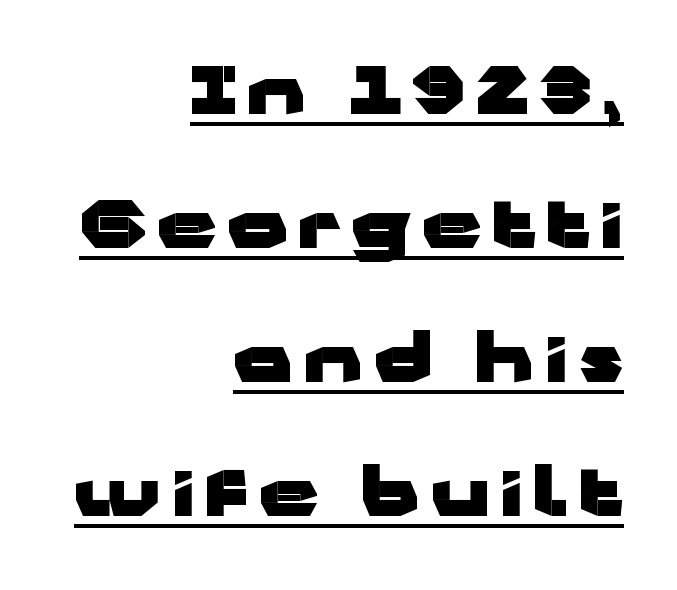
The image shows 66 px heavy, wide sans-serif type, upright; set right-aligned, loose line spacing (2.03x), underlined; low stroke contrast and a medium x-height.
